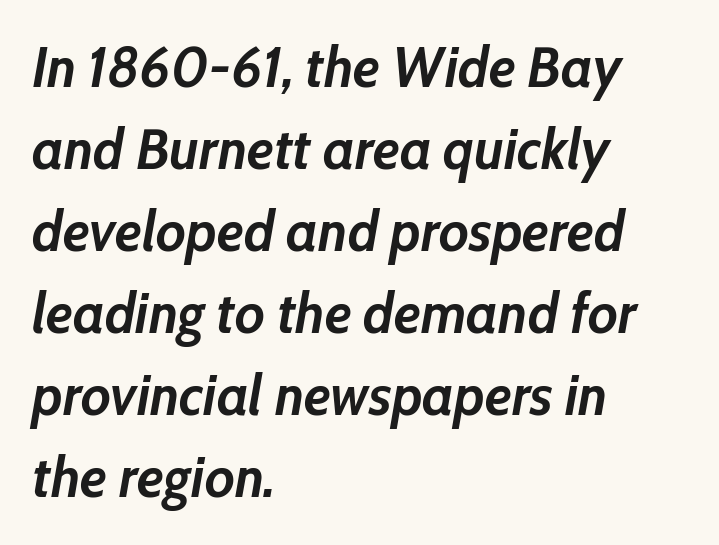
The image shows 57 px semibold type, italic (leaning right); set left-aligned, normal line spacing (1.44x), normal letter spacing, not underlined; low stroke contrast and a medium x-height.
